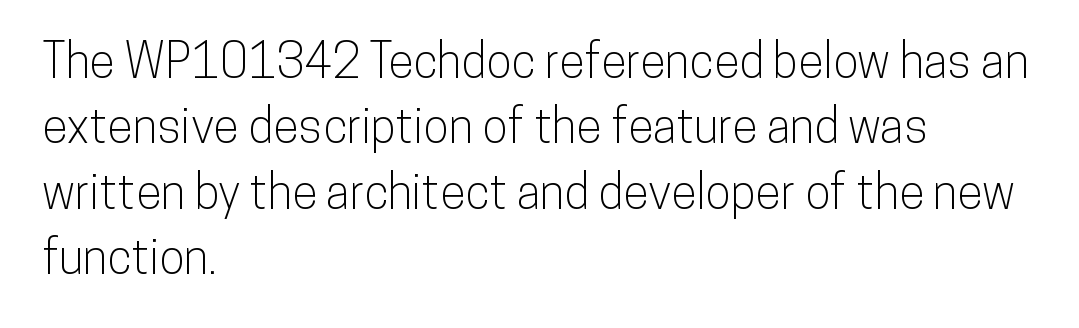
The image shows 47 px condensed sans-serif type, upright; set left-aligned, normal line spacing (1.39x), normal letter spacing, not underlined; low stroke contrast and a medium x-height.
